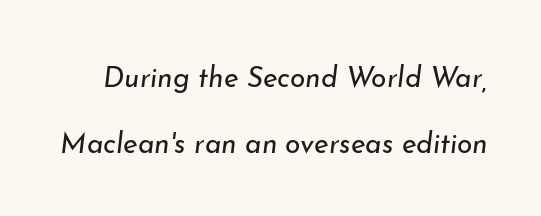
{"italic": "yes", "lean": "right", "slant_degrees": 7, "bold": "no", "weight": "regular", "width": "normal", "stroke_contrast": "low", "x_height": "small", "monospaced": "no", "underline": "no", "line_spacing": "loose", "line_spacing_ratio": 2.37, "letter_spacing": "normal", "letter_spacing_em": 0.0, "glyph_px": 28}
